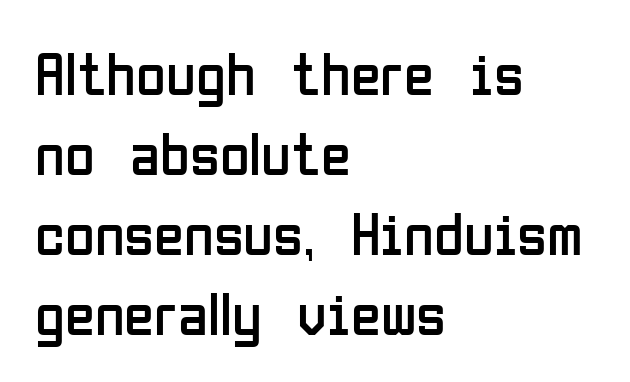
Q: Is the text bold? A: No.
Q: Is the text italic (slanted)? A: No, it is upright.
Q: Is the typeface a serif or a sans-serif typeface? A: Sans-serif.
Q: Is the text underlined? A: No.
Q: How is the paragraph aligned? A: Left-aligned.
Q: Is the spacing between letters normal or unusually wide? A: Normal.
Q: Is the spacing between lines tight, normal or loose? A: Normal.
Q: Width (condensed, normal, or wide)? A: Condensed.
Q: Stroke contrast? A: Low.
Q: x-height? A: Medium.
Q: Monospaced? A: No.
